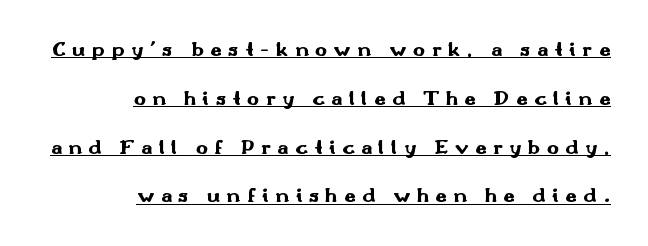
All the whitespace from short lines collects on the left. Check the space under the baseline: a stroke is drawn there. Successive baselines arrive slowly, with a big drop between each. The gaps between neighbouring characters are conspicuously large. The lettering stays uniformly vertical, giving the passage a roman look.
